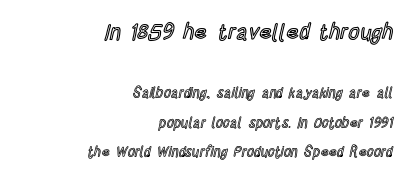
{"underline": "no", "align": "right", "line_spacing": "loose", "line_spacing_ratio": 2.11, "letter_spacing": "normal", "letter_spacing_em": 0.0, "larger_block": "first", "size_ratio": 1.57, "glyph_px": 22}
